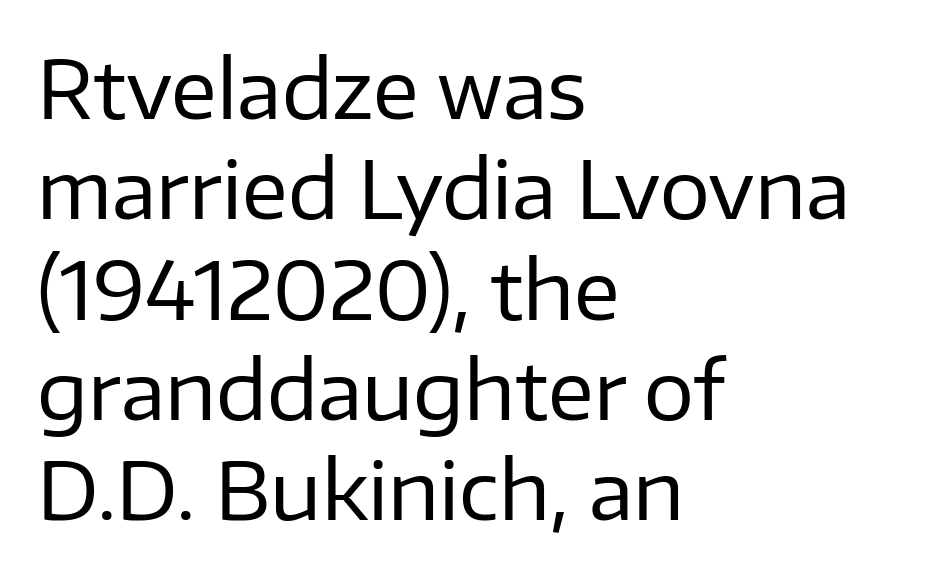
The image shows 79 px regular-weight sans-serif type, upright; set left-aligned, normal line spacing (1.27x), normal letter spacing, not underlined; low stroke contrast and a medium x-height.
